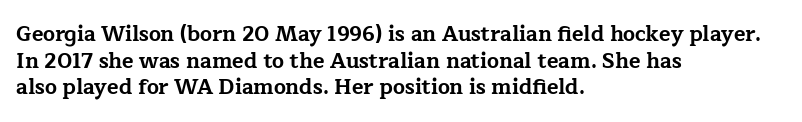
The image shows 21 px bold type, upright; set left-aligned, normal line spacing (1.27x), normal letter spacing, not underlined.
